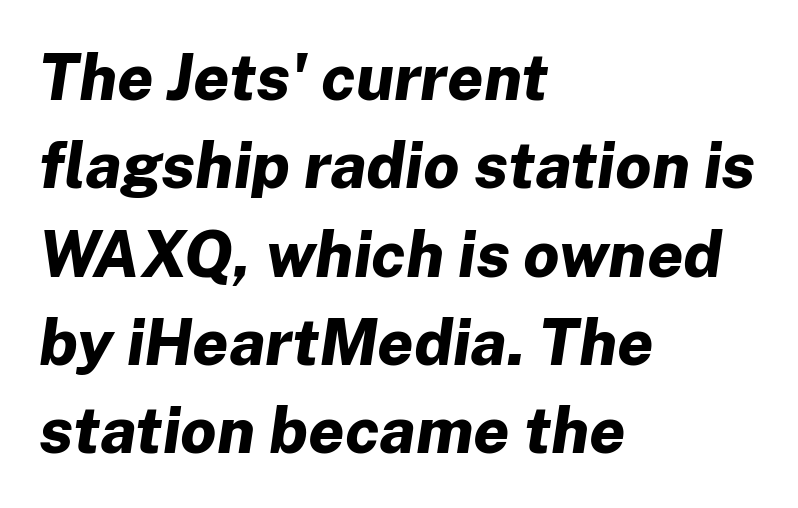
Q: Is the text bold? A: Yes.
Q: Is the text italic (slanted)? A: Yes, it leans right by about 8 degrees.
Q: Is the text underlined? A: No.
Q: How is the paragraph aligned? A: Left-aligned.
Q: Is the spacing between letters normal or unusually wide? A: Normal.
Q: Is the spacing between lines tight, normal or loose? A: Normal.
Q: Width (condensed, normal, or wide)? A: Normal.
Q: Stroke contrast? A: Low.
Q: x-height? A: Medium.
Q: Monospaced? A: No.
